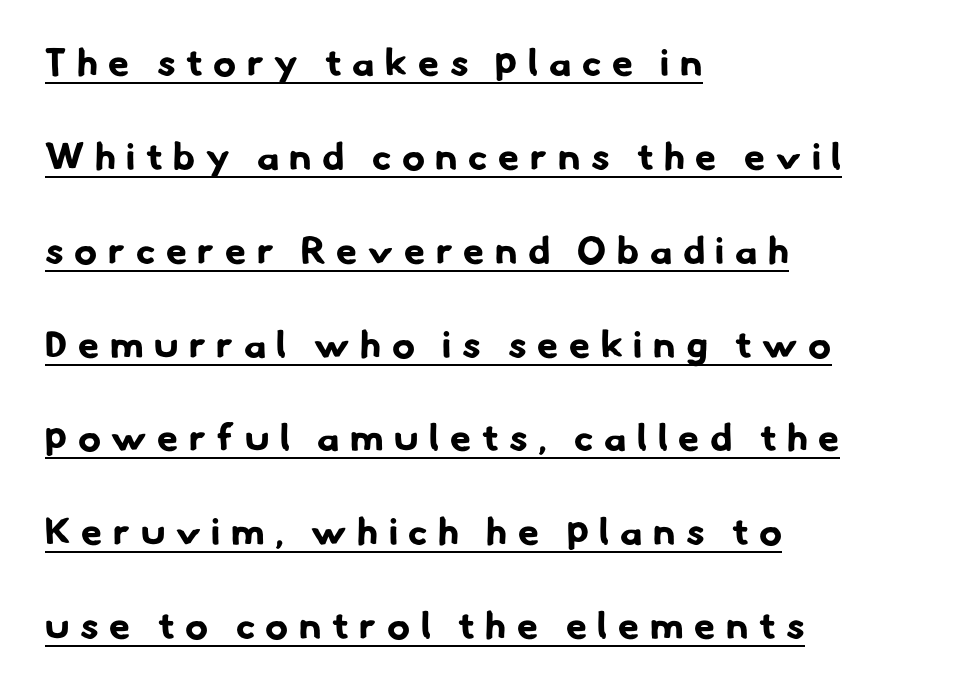
The text block is weighted toward the left margin, trailing off unevenly rightward. Students, observe: this is what heavily led, spacious text looks like. A dark, heavy texture on the line: the type is bold. Regarding serifs, this sample does without them. Check the space under the baseline: a stroke is drawn there.
